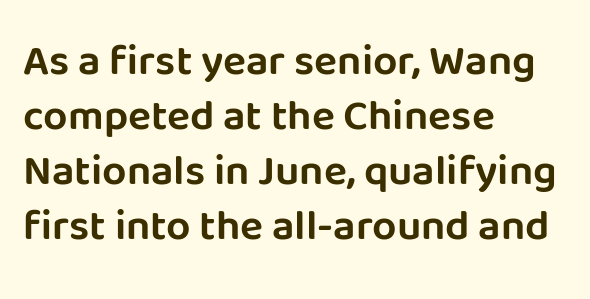
The image shows 43 px sans-serif type, upright; set left-aligned, normal line spacing (1.28x), normal letter spacing, not underlined; low stroke contrast and a large x-height.
